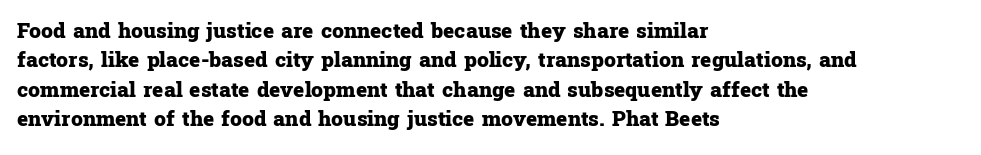
{"italic": "no", "bold": "yes", "underline": "no", "align": "left", "line_spacing": "normal", "line_spacing_ratio": 1.4, "letter_spacing": "normal", "letter_spacing_em": 0.0, "glyph_px": 21}
